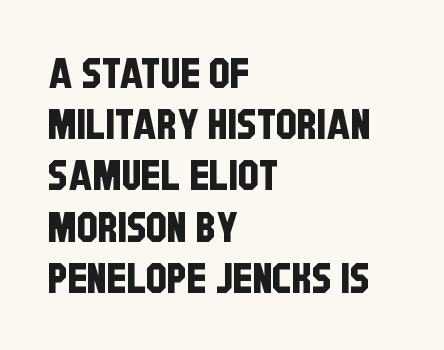
Q: Is the typeface a serif or a sans-serif typeface? A: Sans-serif.
Q: Is the text underlined? A: No.
Q: How is the paragraph aligned? A: Left-aligned.
Q: Is the spacing between letters normal or unusually wide? A: Normal.
Q: Width (condensed, normal, or wide)? A: Condensed.
Q: Stroke contrast? A: Low.
Q: x-height? A: Large.
Q: Monospaced? A: No.
